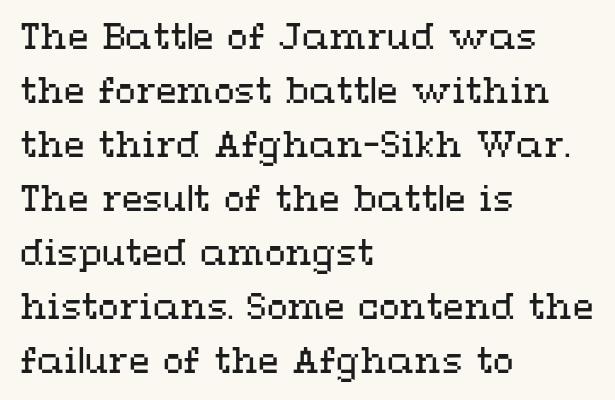
This is not heavy type; no bold has been used. The rendering uses natural spacing where letterforms have individual widths. The typography opts for an upright posture over an oblique one. Type without underlining. Each word holds together tightly as a unit, with standard inter-letter gaps.
